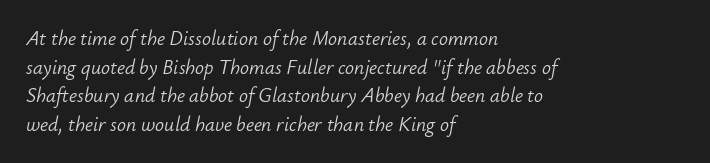
Q: Is the text bold? A: No.
Q: Is the text italic (slanted)? A: Yes, it leans right by about 12 degrees.
Q: Is the text underlined? A: No.
Q: How is the paragraph aligned? A: Left-aligned.
Q: Is the spacing between letters normal or unusually wide? A: Normal.
Q: Is the spacing between lines tight, normal or loose? A: Normal.
